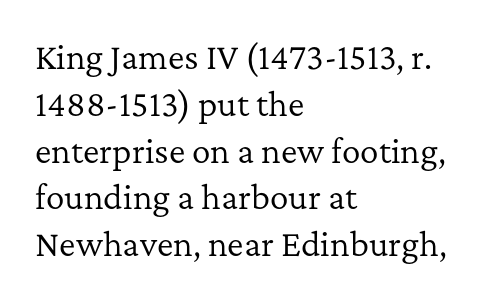
The image shows 31 px regular-weight serif type, upright; set left-aligned, normal line spacing (1.51x), normal letter spacing, not underlined; low stroke contrast and a medium x-height.
